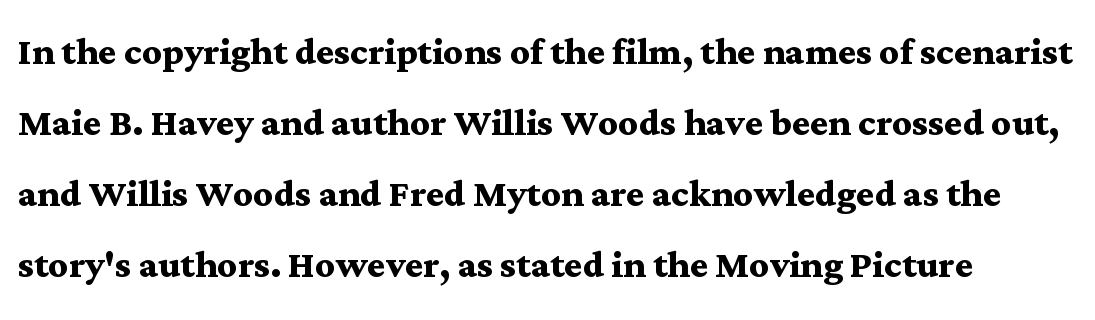
The image shows 48 px semibold, wide serif type, upright; set normal line spacing (1.48x), normal letter spacing, not underlined; medium stroke contrast and a medium x-height.
